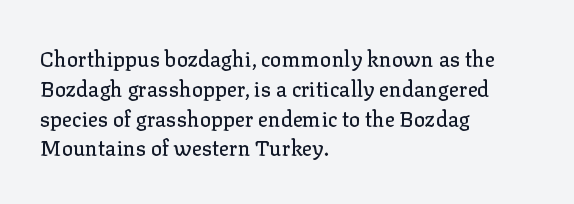
The image shows 21 px text type, upright; set left-aligned, normal line spacing (1.42x), normal letter spacing, not underlined.
